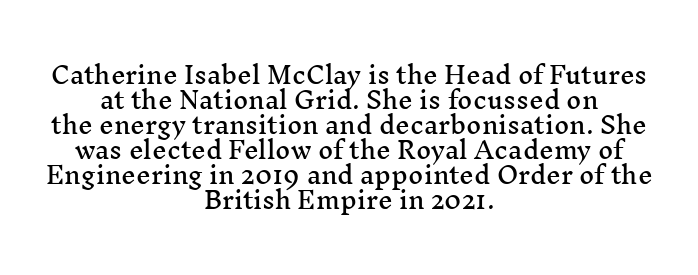
The paragraph has two soft edges and a firm central axis. Glyph-to-glyph distance matches everyday printed text. The lines are packed closely together with very little leading. Nobody drew a line under any word here. Every stem runs plumb, perpendicular to the baseline.
